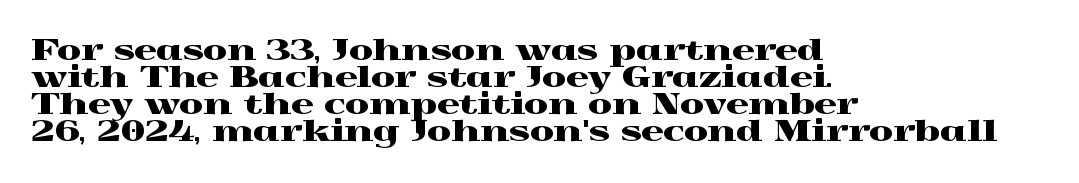
The leading is snug, giving the passage a crowded texture. Typeset ragged right — the left edge is the straight one. Is there any slant? The stems are plumb. Only glyphs here, with clear space below each row. Glyph-to-glyph distance matches everyday printed text. Type style note: has serifs.
